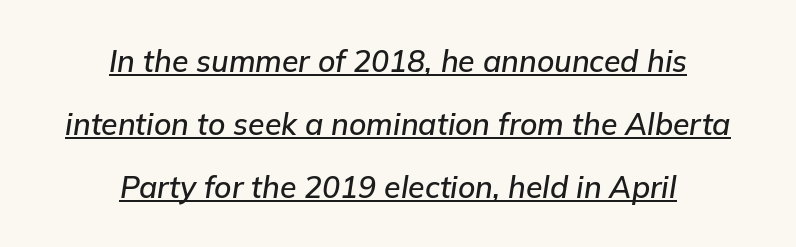
Q: Is the text italic (slanted)? A: Yes, it leans right by about 9 degrees.
Q: Is the text underlined? A: Yes.
Q: How is the paragraph aligned? A: Centered.
Q: Is the spacing between letters normal or unusually wide? A: Normal.
Q: Is the spacing between lines tight, normal or loose? A: Loose.
Q: Width (condensed, normal, or wide)? A: Normal.
Q: Stroke contrast? A: Low.
Q: x-height? A: Medium.
Q: Monospaced? A: No.
